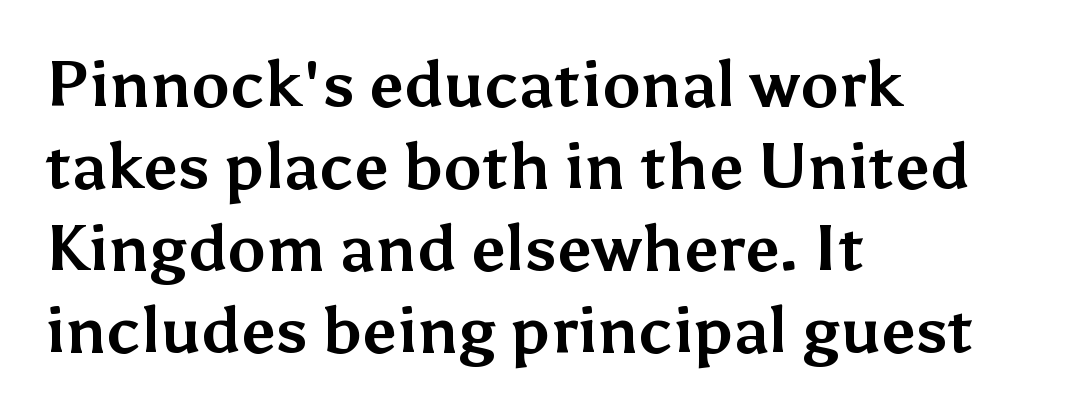
{"serif": "no", "italic": "no", "bold": "yes", "weight": "bold", "width": "normal", "stroke_contrast": "medium", "x_height": "medium", "monospaced": "no", "underline": "no", "align": "left", "line_spacing": "normal", "line_spacing_ratio": 1.28, "letter_spacing": "normal", "letter_spacing_em": 0.0, "glyph_px": 64}
